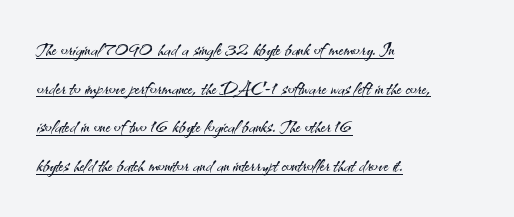
The image shows 25 px text type; set left-aligned, normal line spacing (1.55x), normal letter spacing, underlined.
